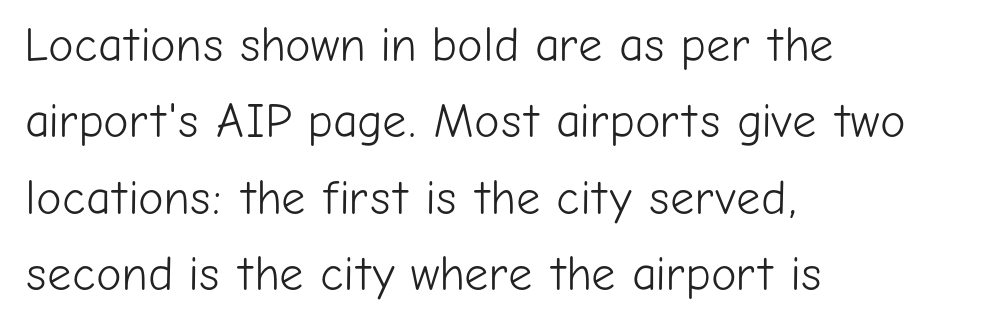
Q: Is the text bold? A: No.
Q: Is the text italic (slanted)? A: No, it is upright.
Q: Is the typeface a serif or a sans-serif typeface? A: Sans-serif.
Q: Is the text underlined? A: No.
Q: How is the paragraph aligned? A: Left-aligned.
Q: Is the spacing between letters normal or unusually wide? A: Normal.
Q: Is the spacing between lines tight, normal or loose? A: Normal.
Q: Width (condensed, normal, or wide)? A: Normal.
Q: Stroke contrast? A: Low.
Q: x-height? A: Medium.
Q: Monospaced? A: No.
